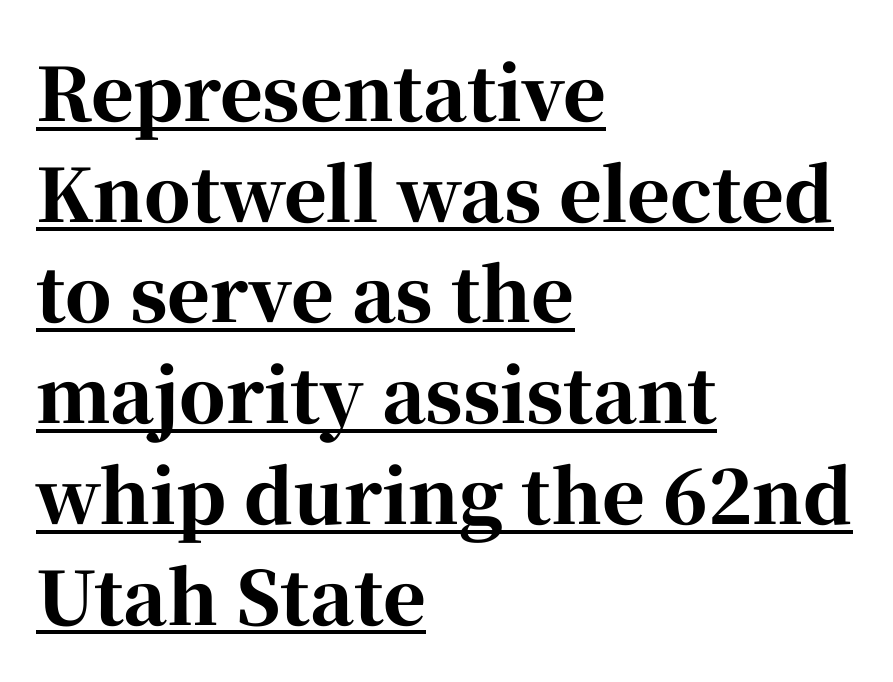
{"serif": "yes", "italic": "no", "bold": "yes", "weight": "bold", "width": "normal", "stroke_contrast": "high", "x_height": "medium", "monospaced": "no", "underline": "yes", "align": "left", "line_spacing": "normal", "line_spacing_ratio": 1.38, "letter_spacing": "normal", "letter_spacing_em": 0.0, "glyph_px": 73}
